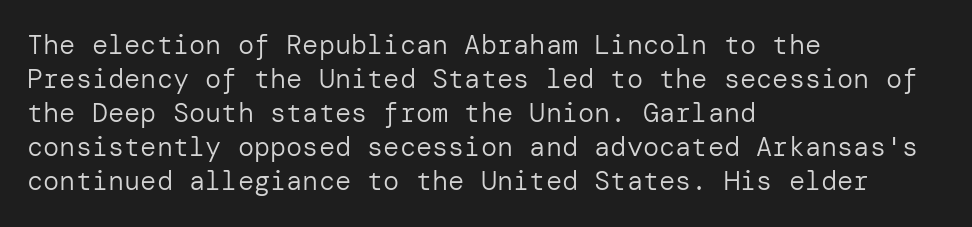
{"italic": "no", "bold": "no", "underline": "no", "align": "left", "line_spacing": "normal", "line_spacing_ratio": 1.26, "letter_spacing": "normal", "letter_spacing_em": 0.0, "glyph_px": 27}
